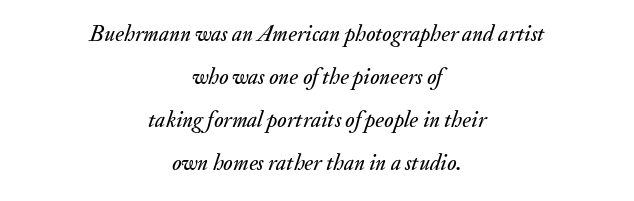
Successive baselines arrive slowly, with a big drop between each. Compared with typical body copy, the letter spacing here is the same. In CSS terms this would be text-align: center. A clean baseline with only descenders dipping below it. Slanted lettering throughout.
